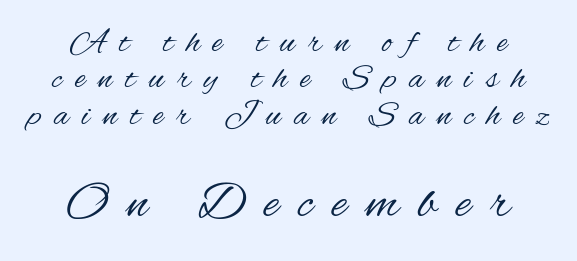
Q: Is the text bold? A: No.
Q: Is the text italic (slanted)? A: Yes.
Q: Is the typeface a serif or a sans-serif typeface? A: Sans-serif.
Q: Is the text underlined? A: No.
Q: How is the paragraph aligned? A: Centered.
Q: Is the spacing between letters normal or unusually wide? A: Unusually wide.
Q: Is the spacing between lines tight, normal or loose? A: Tight.
Q: Which block of text is set in a larger size, the first (top) or the second (bottom)? A: The second (bottom) one.
Q: Width (condensed, normal, or wide)? A: Condensed.
Q: Stroke contrast? A: Medium.
Q: x-height? A: Small.
Q: Monospaced? A: No.
